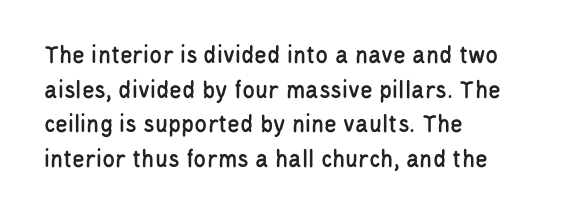
Q: Is the text italic (slanted)? A: No, it is upright.
Q: Is the text underlined? A: No.
Q: How is the paragraph aligned? A: Left-aligned.
Q: Is the spacing between letters normal or unusually wide? A: Normal.
Q: Is the spacing between lines tight, normal or loose? A: Normal.
